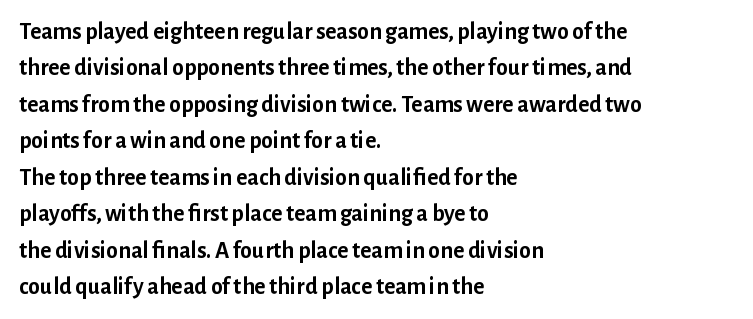
Q: Is the text bold? A: Yes.
Q: Is the text italic (slanted)? A: No, it is upright.
Q: Is the text underlined? A: No.
Q: How is the paragraph aligned? A: Left-aligned.
Q: Is the spacing between letters normal or unusually wide? A: Normal.
Q: Is the spacing between lines tight, normal or loose? A: Normal.
